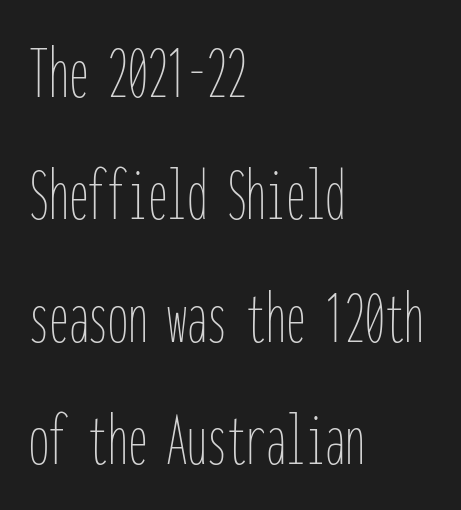
{"italic": "no", "bold": "no", "weight": "thin", "width": "condensed", "stroke_contrast": "low", "x_height": "medium", "monospaced": "yes", "underline": "no", "align": "left", "line_spacing": "normal", "line_spacing_ratio": 1.55, "letter_spacing": "normal", "letter_spacing_em": 0.0, "glyph_px": 79}
